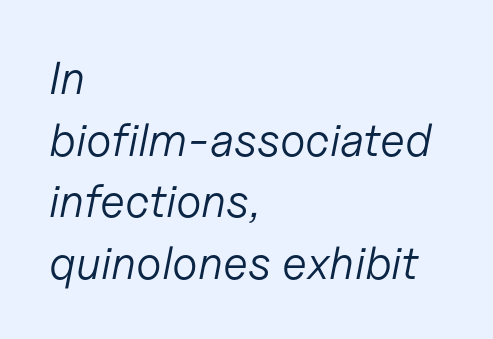
The image shows 46 px light type, italic (leaning right); set left-aligned, normal line spacing (1.34x), normal letter spacing, not underlined; low stroke contrast and a medium x-height.
